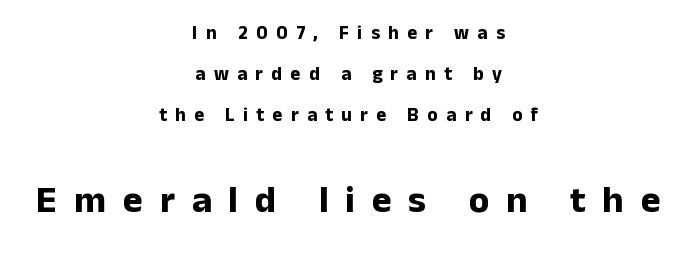
Spacing between characters has been opened up far beyond the box default. Descenders hang freely into open space. The rendering uses natural spacing where letterforms have individual widths. Reading down the block, each line starts at a different indent, mirrored at its end. The rendering enlarges the type as you move from the upper chunk to the lower. Note: no serifs on the glyphs.
